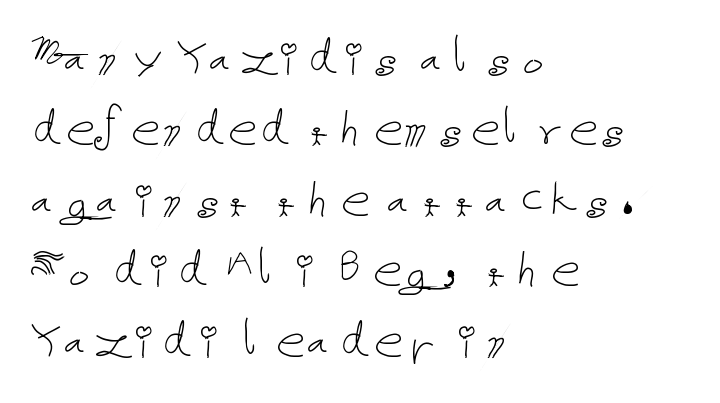
Stroke mass is kept to a normal reading level or below. The letters stand straight up with perfectly vertical stems. Decoration check: the copy has no underline. You could call the tracking neutral — neither tight nor loose. These lines are set flush left with a ragged right edge.
